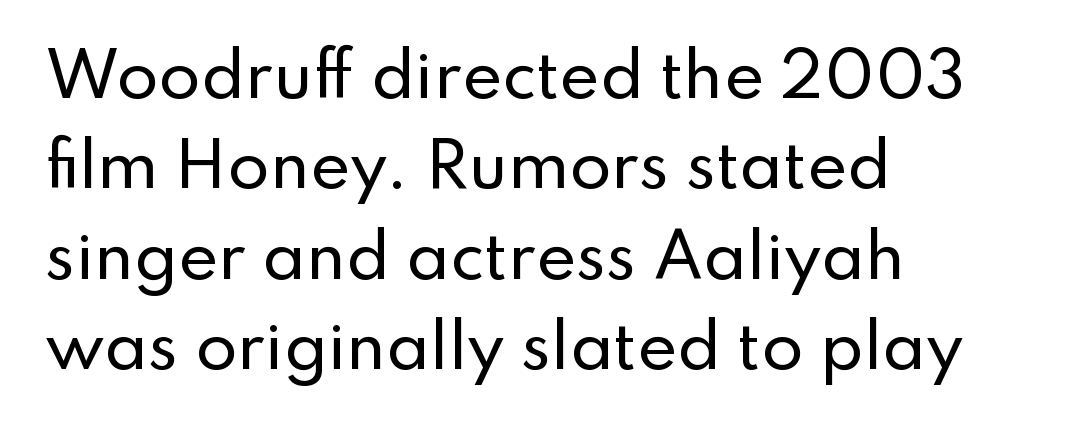
The image shows 61 px sans-serif type, upright; set left-aligned, normal line spacing (1.48x), normal letter spacing, not underlined; low stroke contrast and a small x-height.
